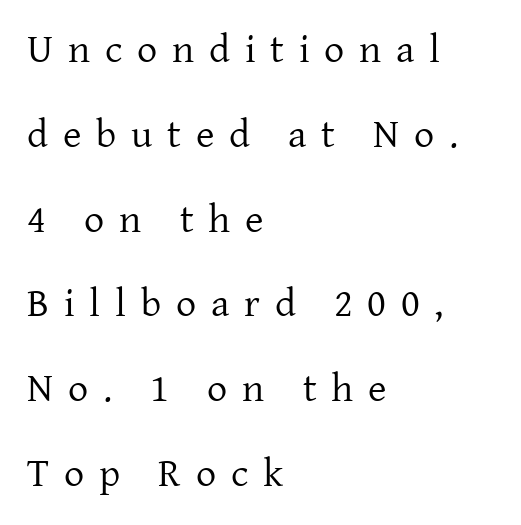
Q: Is the text bold? A: No.
Q: Is the text italic (slanted)? A: No, it is upright.
Q: Is the typeface a serif or a sans-serif typeface? A: Serif.
Q: Is the text underlined? A: No.
Q: How is the paragraph aligned? A: Left-aligned.
Q: Is the spacing between letters normal or unusually wide? A: Unusually wide.
Q: Is the spacing between lines tight, normal or loose? A: Loose.
Q: Width (condensed, normal, or wide)? A: Normal.
Q: Stroke contrast? A: Low.
Q: x-height? A: Medium.
Q: Monospaced? A: No.
